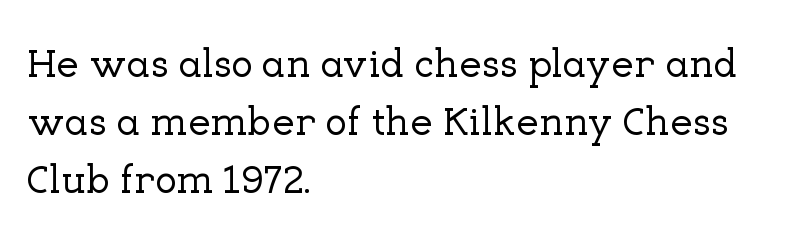
Q: Is the text italic (slanted)? A: No, it is upright.
Q: Is the typeface a serif or a sans-serif typeface? A: Serif.
Q: Is the text underlined? A: No.
Q: How is the paragraph aligned? A: Left-aligned.
Q: Is the spacing between letters normal or unusually wide? A: Normal.
Q: Is the spacing between lines tight, normal or loose? A: Normal.
Q: Width (condensed, normal, or wide)? A: Normal.
Q: Stroke contrast? A: Low.
Q: x-height? A: Medium.
Q: Monospaced? A: No.
